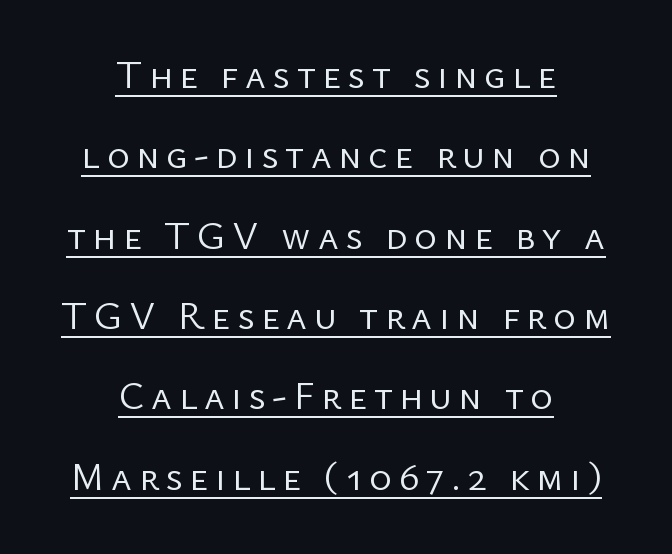
The image shows 39 px regular-weight sans-serif type, upright; set centered, loose line spacing (2.06x), underlined; low stroke contrast and a medium x-height.
